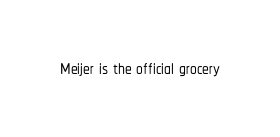
Q: Is the text italic (slanted)? A: No, it is upright.
Q: Is the text underlined? A: No.
Q: Is the spacing between letters normal or unusually wide? A: Normal.
